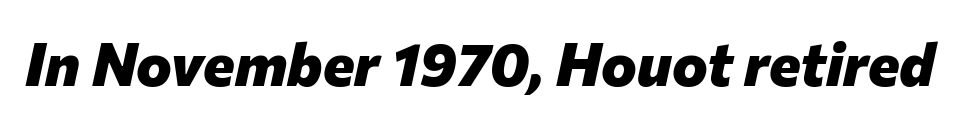
The image shows 60 px heavy type, italic (leaning right); set normal letter spacing, not underlined; low stroke contrast and a medium x-height.
